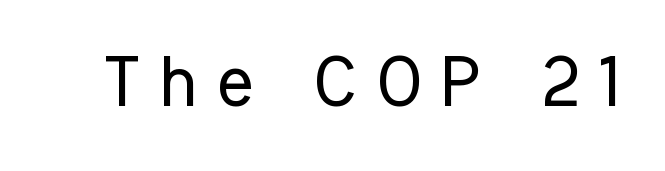
The image shows 70 px regular-weight, condensed sans-serif type, upright; set unusually wide letter spacing (+0.28 em), not underlined; low stroke contrast and a medium x-height.
